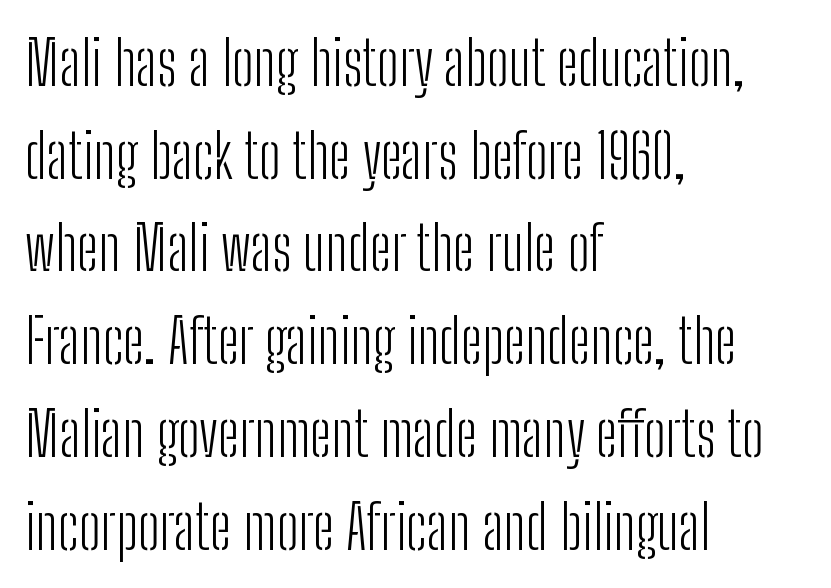
{"serif": "no", "italic": "no", "bold": "no", "weight": "light", "width": "condensed", "stroke_contrast": "low", "x_height": "medium", "monospaced": "no", "underline": "no", "align": "left", "line_spacing": "normal", "line_spacing_ratio": 1.52, "letter_spacing": "normal", "letter_spacing_em": 0.0, "glyph_px": 61}
